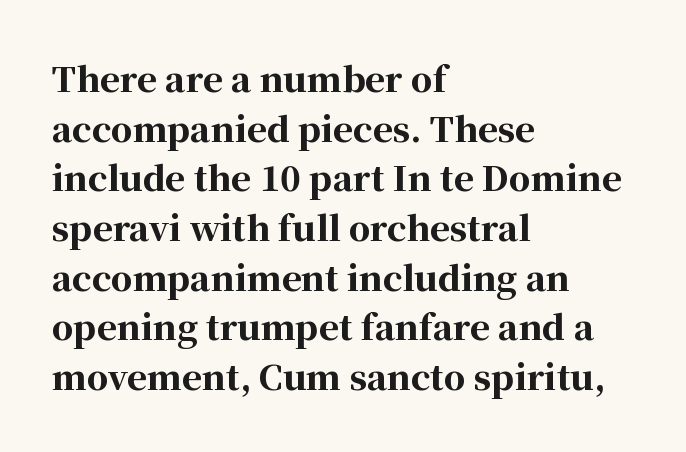
{"serif": "yes", "italic": "no", "bold": "yes", "weight": "bold", "width": "normal", "stroke_contrast": "high", "x_height": "medium", "monospaced": "no", "underline": "no", "align": "left", "line_spacing": "normal", "line_spacing_ratio": 1.46, "letter_spacing": "normal", "letter_spacing_em": 0.0, "glyph_px": 34}
